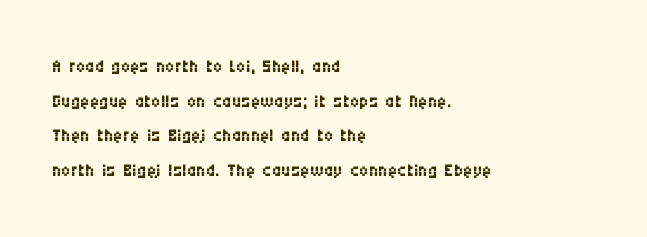
The image shows 26 px text type, upright; set left-aligned, normal line spacing (1.33x), normal letter spacing, not underlined.
